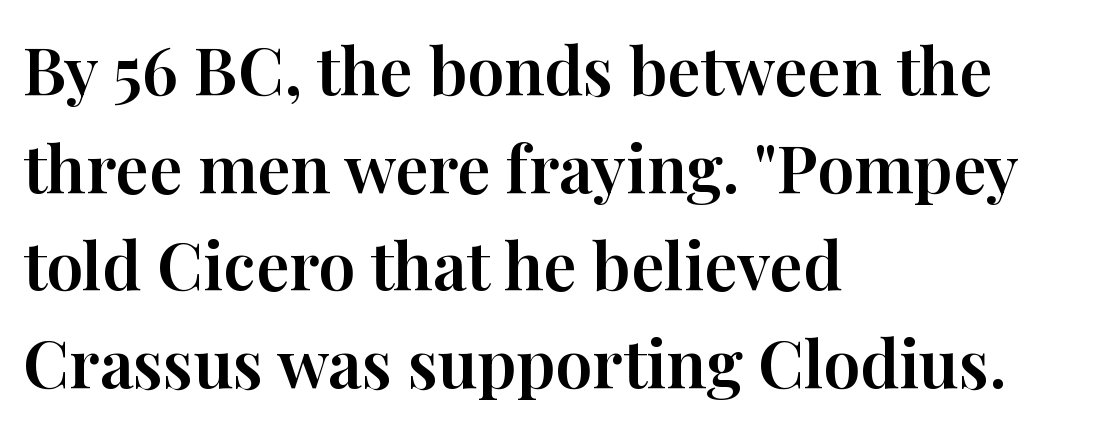
The image shows 66 px serif type, upright; set left-aligned, normal line spacing (1.48x), normal letter spacing, not underlined; high stroke contrast and a medium x-height.
